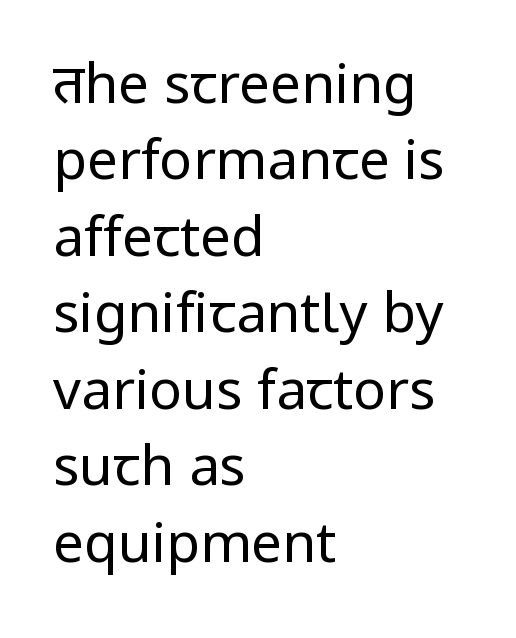
The image shows 55 px regular-weight sans-serif type, upright; set left-aligned, normal line spacing (1.39x), normal letter spacing, not underlined; low stroke contrast and a medium x-height.
